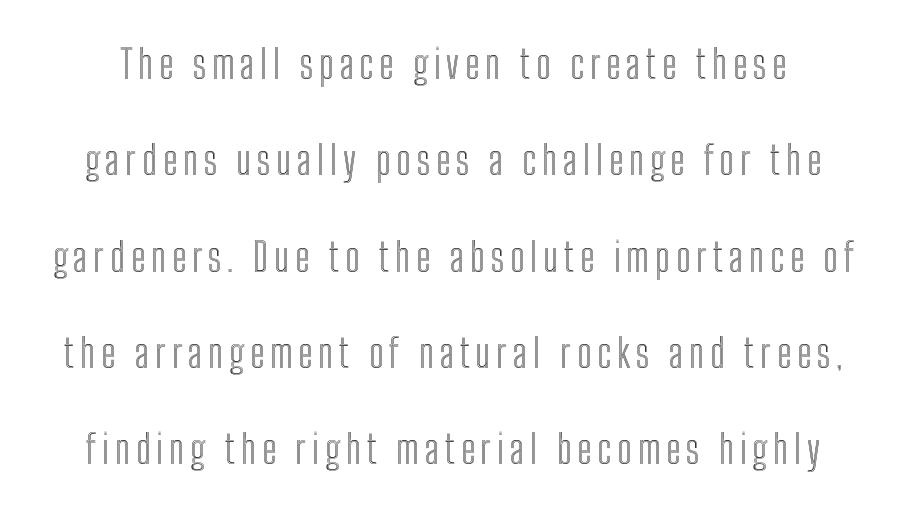
{"italic": "no", "width": "condensed", "x_height": "medium", "monospaced": "no", "underline": "no", "line_spacing": "loose", "line_spacing_ratio": 2.47, "glyph_px": 39}
